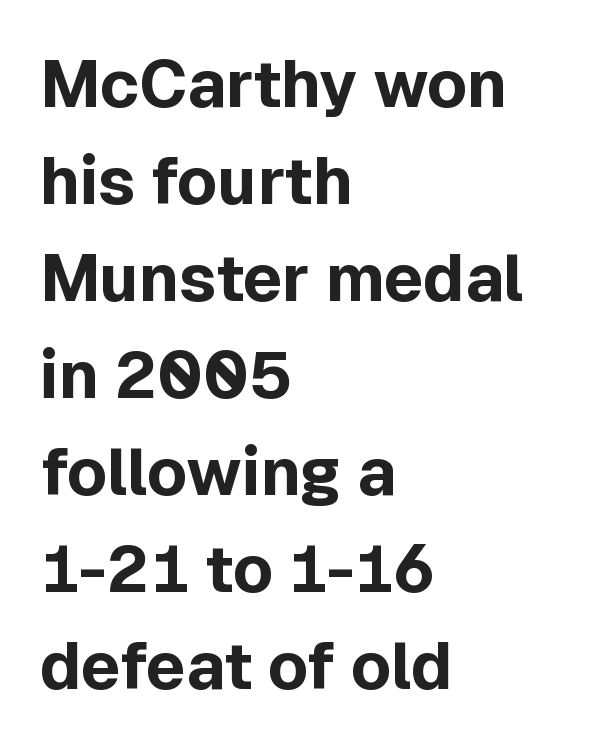
The image shows 66 px bold sans-serif type, upright; set left-aligned, normal line spacing (1.47x), normal letter spacing, not underlined; a medium x-height.
